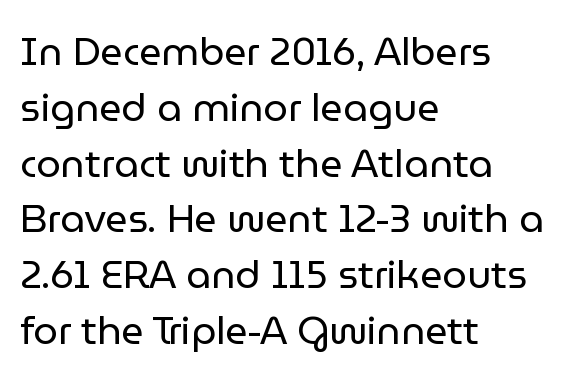
The image shows 39 px regular-weight sans-serif type, upright; set left-aligned, normal line spacing (1.43x), normal letter spacing, not underlined; low stroke contrast and a medium x-height.
